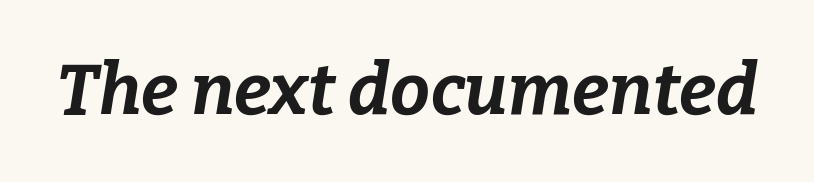
The image shows 71 px bold type, italic (leaning right); set normal letter spacing, not underlined; low stroke contrast and a medium x-height.
